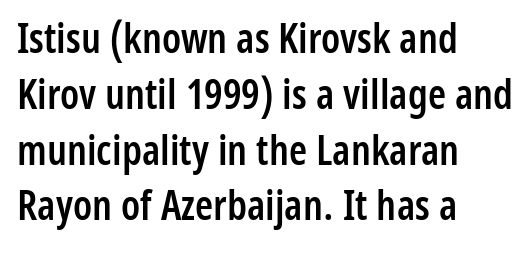
The rag falls on the right side of this text block. A fair bit of extra ink — the face is semibold, not bold. This is roman type, the default non-slanted kind. The face used here is proportionally spaced, like ordinary book or web type.
